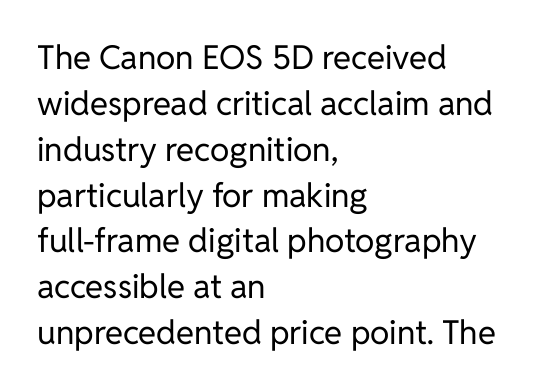
The passage shown is not bold in any degree. The gap between lines stays unmarked. These lines are composed in type without serifs. This sample has the flowing, uneven cadence of proportional lettering.
